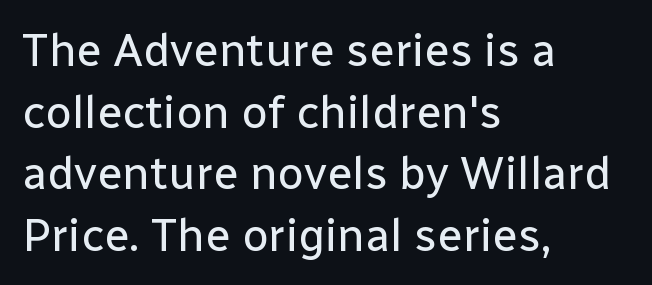
Q: Is the text bold? A: No.
Q: Is the text italic (slanted)? A: No, it is upright.
Q: Is the typeface a serif or a sans-serif typeface? A: Sans-serif.
Q: Is the text underlined? A: No.
Q: How is the paragraph aligned? A: Left-aligned.
Q: Is the spacing between letters normal or unusually wide? A: Normal.
Q: Is the spacing between lines tight, normal or loose? A: Normal.
Q: Width (condensed, normal, or wide)? A: Normal.
Q: Stroke contrast? A: Low.
Q: x-height? A: Medium.
Q: Monospaced? A: No.
